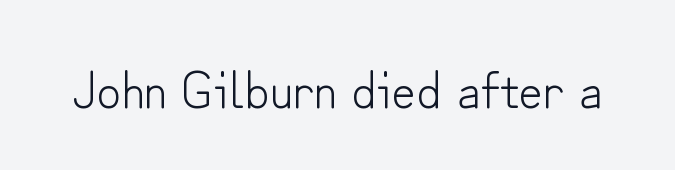
{"serif": "no", "italic": "no", "bold": "no", "weight": "light", "width": "normal", "stroke_contrast": "low", "x_height": "small", "monospaced": "no", "underline": "no", "letter_spacing": "normal", "letter_spacing_em": 0.0, "glyph_px": 53}
